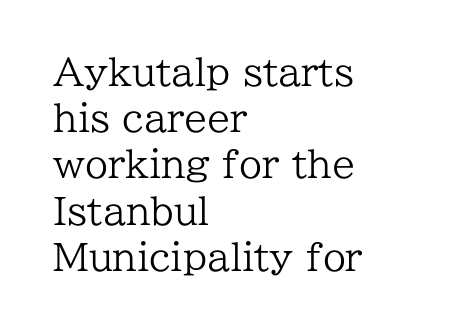
{"serif": "yes", "italic": "no", "bold": "no", "weight": "regular", "width": "normal", "stroke_contrast": "low", "x_height": "medium", "monospaced": "no", "underline": "no", "align": "left", "line_spacing": "normal", "line_spacing_ratio": 1.25, "letter_spacing": "normal", "letter_spacing_em": 0.0, "glyph_px": 37}
